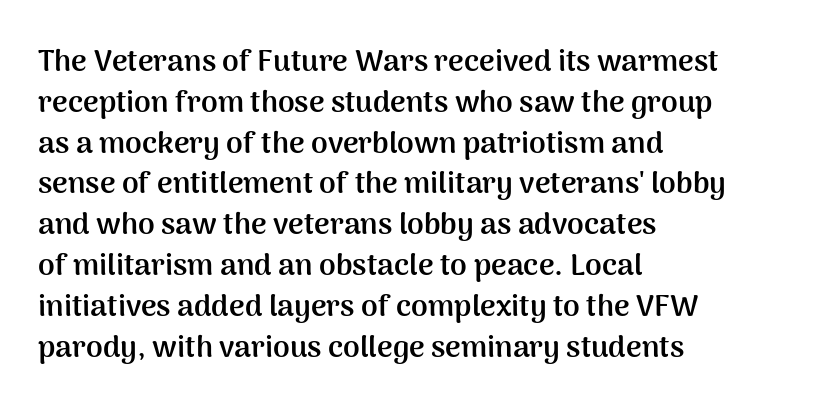
Italic: no, the glyphs are upright roman. Nobody drew a line under any word here. Do the characters align in a grid? No, the font is proportional. Tracking value appears to be zero — textbook default spacing. Reading down the block, your eye returns to a fixed left position each line. The rendering shows plain stroke endings on the letterforms — a sans-serif design.
